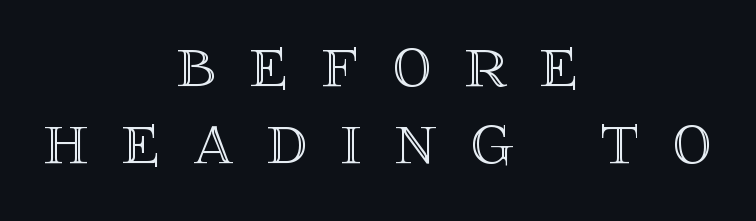
Q: Is the text italic (slanted)? A: No, it is upright.
Q: Is the text underlined? A: No.
Q: How is the paragraph aligned? A: Centered.
Q: Is the spacing between letters normal or unusually wide? A: Unusually wide.
Q: Is the spacing between lines tight, normal or loose? A: Tight.
Q: Width (condensed, normal, or wide)? A: Normal.
Q: x-height? A: Large.
Q: Monospaced? A: No.
